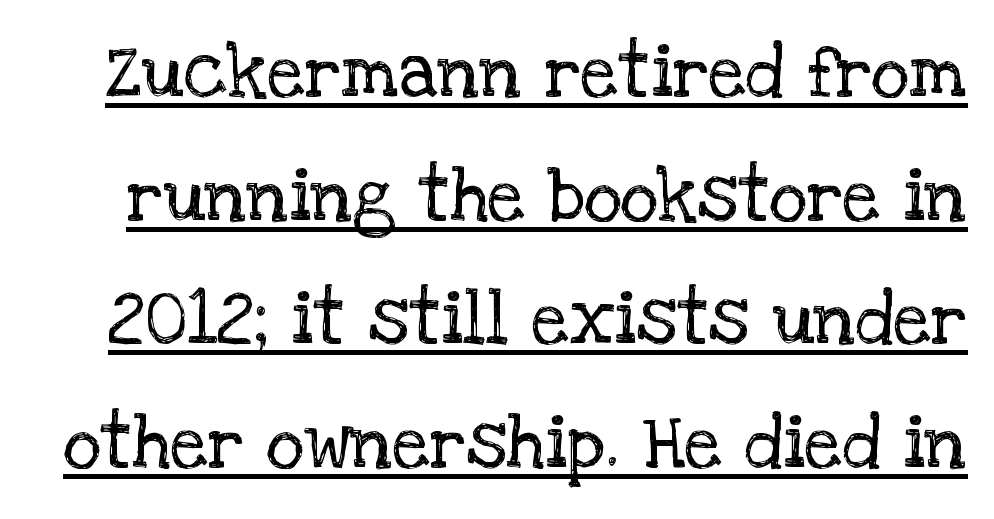
Q: Is the text bold? A: No.
Q: Is the text italic (slanted)? A: No, it is upright.
Q: Is the typeface a serif or a sans-serif typeface? A: Serif.
Q: Is the text underlined? A: Yes.
Q: Is the spacing between letters normal or unusually wide? A: Normal.
Q: Is the spacing between lines tight, normal or loose? A: Normal.
Q: Width (condensed, normal, or wide)? A: Normal.
Q: Stroke contrast? A: Low.
Q: x-height? A: Large.
Q: Monospaced? A: No.
